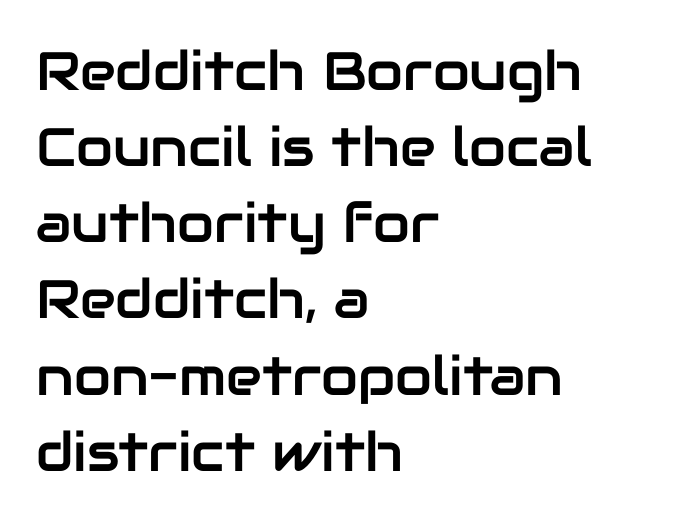
{"serif": "no", "italic": "no", "width": "normal", "stroke_contrast": "low", "x_height": "medium", "monospaced": "no", "underline": "no", "align": "left", "line_spacing": "normal", "line_spacing_ratio": 1.41, "letter_spacing": "normal", "letter_spacing_em": 0.0, "glyph_px": 54}
